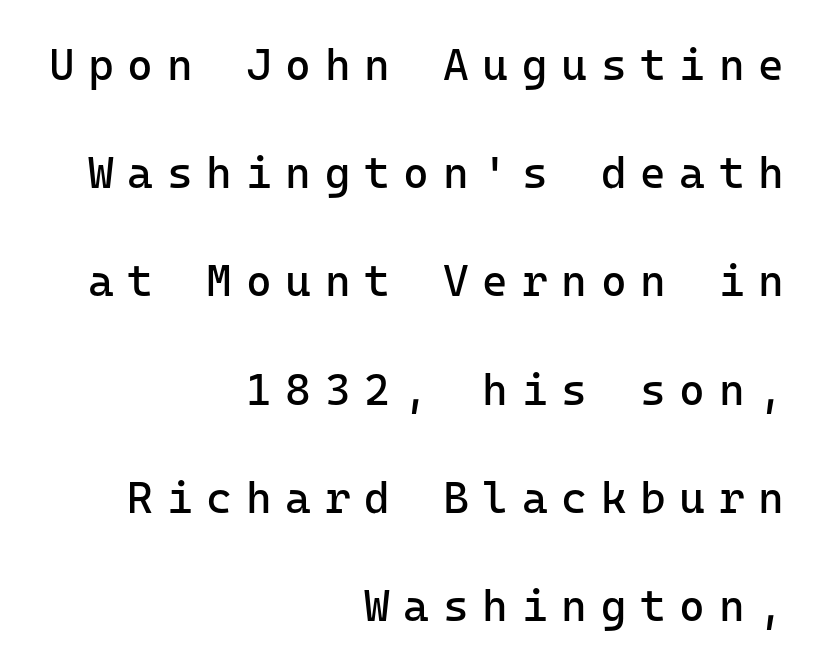
{"serif": "no", "italic": "no", "bold": "no", "weight": "regular", "width": "normal", "stroke_contrast": "low", "x_height": "medium", "underline": "no", "align": "right", "line_spacing": "loose", "line_spacing_ratio": 2.46, "letter_spacing": "wide", "letter_spacing_em": 0.31, "glyph_px": 44}
